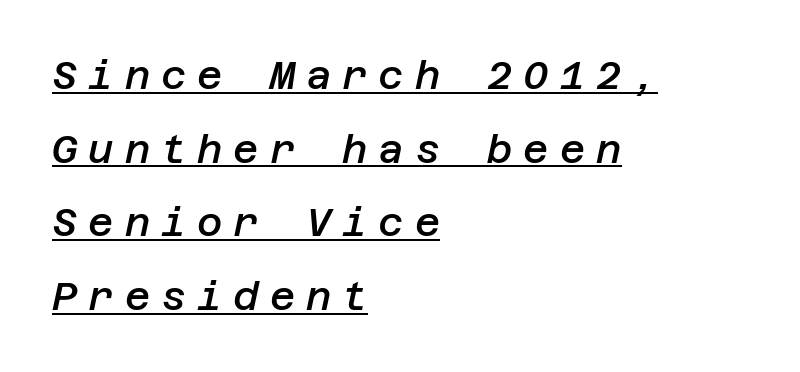
Q: Is the text bold? A: Semi-bold.
Q: Is the text italic (slanted)? A: Yes, it leans right by about 12 degrees.
Q: Is the text underlined? A: Yes.
Q: How is the paragraph aligned? A: Left-aligned.
Q: Is the spacing between letters normal or unusually wide? A: Unusually wide.
Q: Width (condensed, normal, or wide)? A: Normal.
Q: Stroke contrast? A: Low.
Q: x-height? A: Large.
